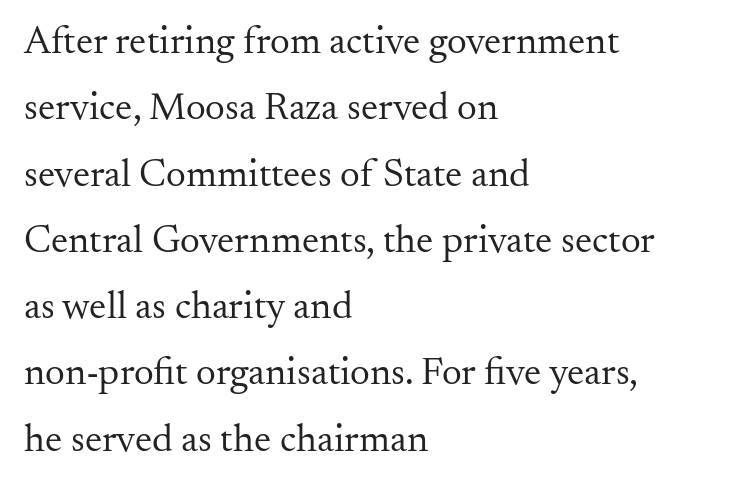
Does extra space separate the letters? No, they use regular spacing. Upright lettering throughout. One glance says typical: line gaps are just what's usual. On a weight scale, this lands at 450 or below. Short and long lines alike share a common starting point at left.
